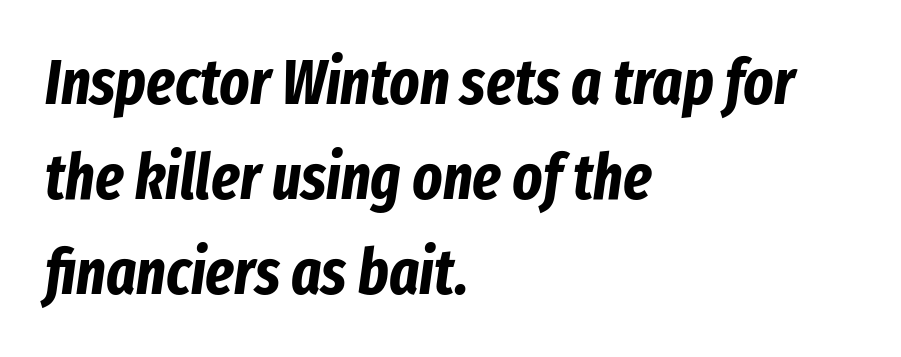
Q: Is the text bold? A: Yes.
Q: Is the text italic (slanted)? A: Yes, it leans right by about 8 degrees.
Q: Is the text underlined? A: No.
Q: How is the paragraph aligned? A: Left-aligned.
Q: Is the spacing between letters normal or unusually wide? A: Normal.
Q: Is the spacing between lines tight, normal or loose? A: Normal.
Q: Width (condensed, normal, or wide)? A: Condensed.
Q: Stroke contrast? A: Low.
Q: x-height? A: Medium.
Q: Monospaced? A: No.
